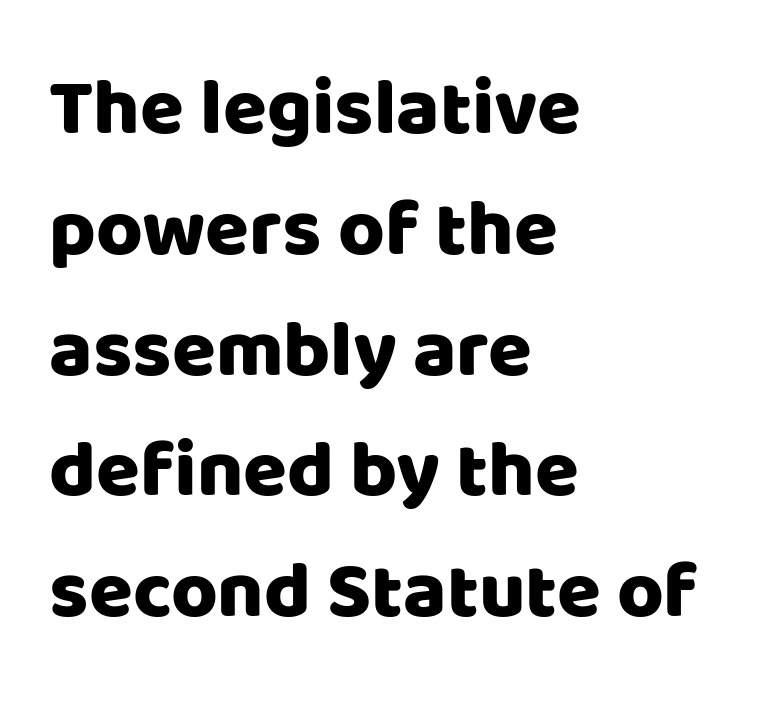
Q: Is the text italic (slanted)? A: No, it is upright.
Q: Is the typeface a serif or a sans-serif typeface? A: Sans-serif.
Q: Is the text underlined? A: No.
Q: How is the paragraph aligned? A: Left-aligned.
Q: Is the spacing between letters normal or unusually wide? A: Normal.
Q: Is the spacing between lines tight, normal or loose? A: Normal.
Q: Width (condensed, normal, or wide)? A: Normal.
Q: Stroke contrast? A: Low.
Q: x-height? A: Large.
Q: Monospaced? A: No.
